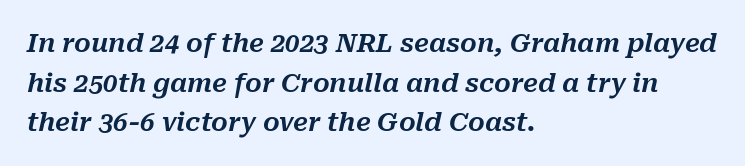
{"italic": "yes", "lean": "right", "slant_degrees": 10, "underline": "no", "align": "left", "line_spacing": "normal", "line_spacing_ratio": 1.52, "letter_spacing": "normal", "letter_spacing_em": 0.0, "glyph_px": 26}
